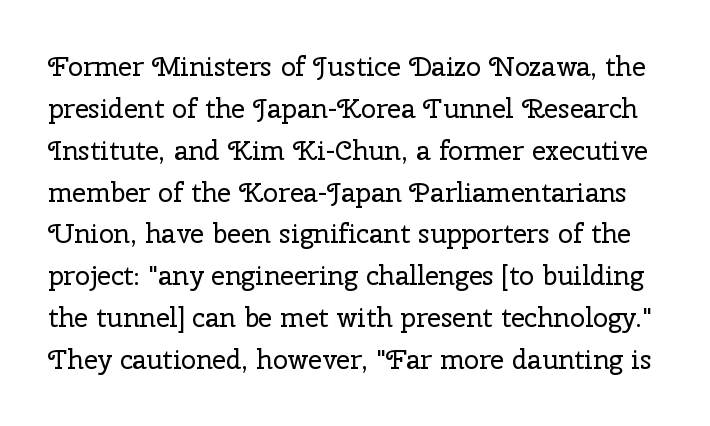
The image shows 27 px text type, upright; set normal line spacing (1.55x), normal letter spacing, not underlined.
